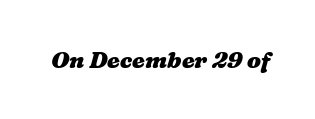
{"bold": "yes", "underline": "no", "letter_spacing": "normal", "letter_spacing_em": 0.0, "glyph_px": 23}
